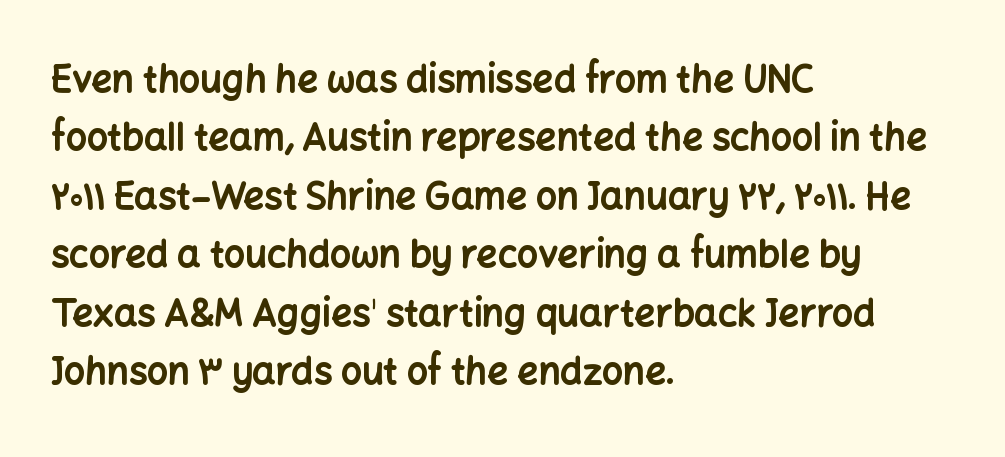
The image shows 37 px bold sans-serif type, upright; set left-aligned, normal line spacing (1.58x), normal letter spacing, not underlined; low stroke contrast and a medium x-height.
